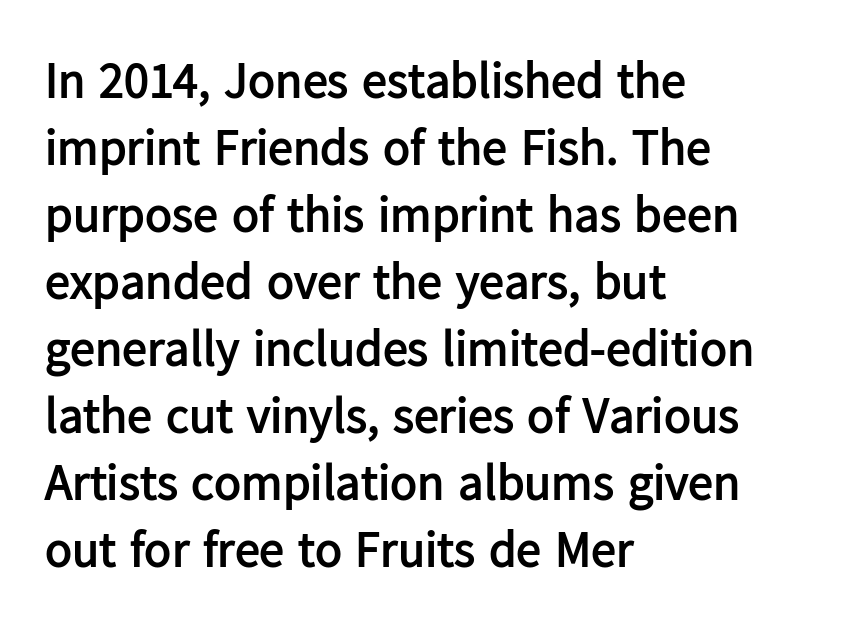
The image shows 50 px semibold sans-serif type, upright; set left-aligned, normal line spacing (1.34x), normal letter spacing, not underlined; low stroke contrast and a medium x-height.
